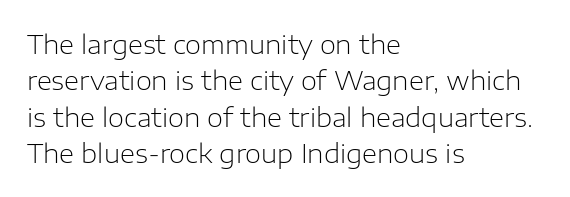
{"italic": "no", "bold": "no", "underline": "no", "align": "left", "line_spacing": "normal", "line_spacing_ratio": 1.4, "letter_spacing": "normal", "letter_spacing_em": 0.0, "glyph_px": 26}
